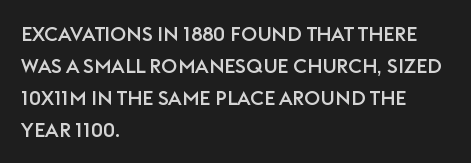
Posture: straight, roman, zero tilt. The ragged edge is on the right, which tells us the setting is flush left. The words here are not underlined. Inter-character spacing is left at the font's built-in metrics. What's the leading like? Ordinary, nothing unusual.
